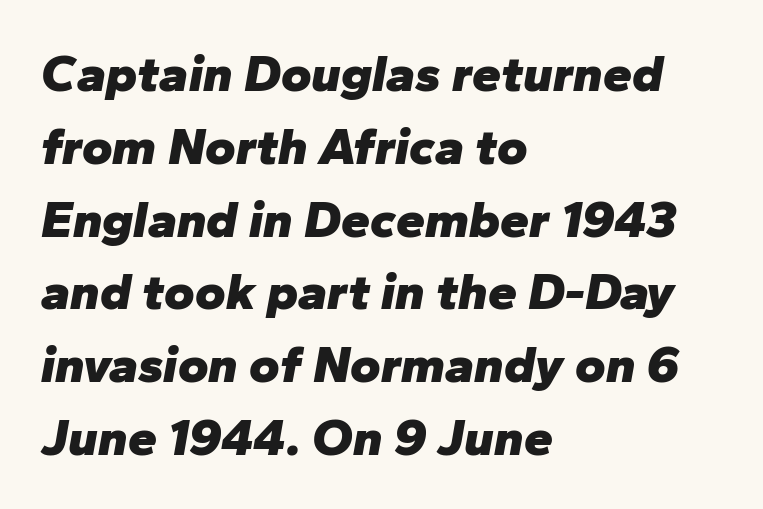
{"italic": "yes", "lean": "right", "slant_degrees": 10, "bold": "yes", "weight": "heavy", "width": "normal", "stroke_contrast": "low", "x_height": "medium", "monospaced": "no", "underline": "no", "align": "left", "line_spacing": "normal", "line_spacing_ratio": 1.4, "letter_spacing": "normal", "letter_spacing_em": 0.0, "glyph_px": 52}
